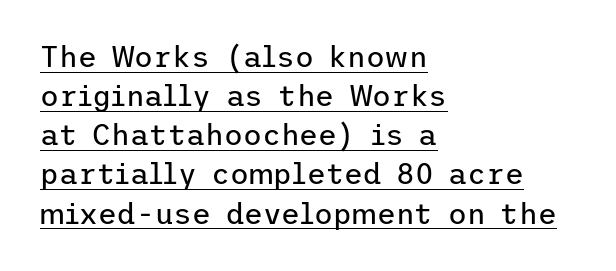
Q: Is the text bold? A: No.
Q: Is the text italic (slanted)? A: No, it is upright.
Q: Is the typeface a serif or a sans-serif typeface? A: Sans-serif.
Q: Is the text underlined? A: Yes.
Q: How is the paragraph aligned? A: Left-aligned.
Q: Is the spacing between letters normal or unusually wide? A: Normal.
Q: Is the spacing between lines tight, normal or loose? A: Normal.
Q: Width (condensed, normal, or wide)? A: Normal.
Q: Stroke contrast? A: Low.
Q: x-height? A: Medium.
